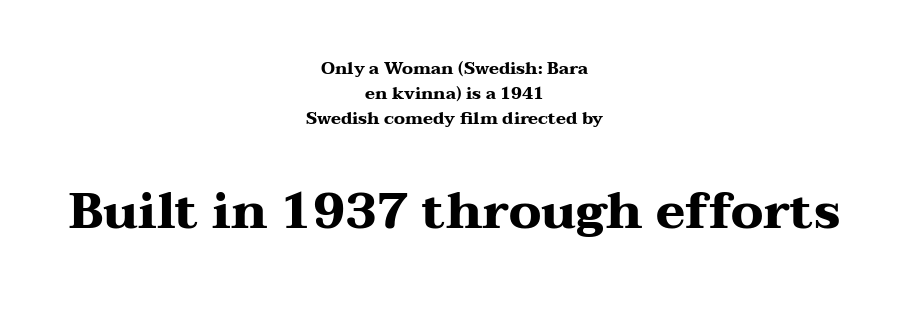
The image shows 50 px heavy, wide serif type, upright; set centered, normal line spacing (1.48x), normal letter spacing, not underlined; the second (bottom) block is 2.94x larger; medium stroke contrast and a medium x-height.
